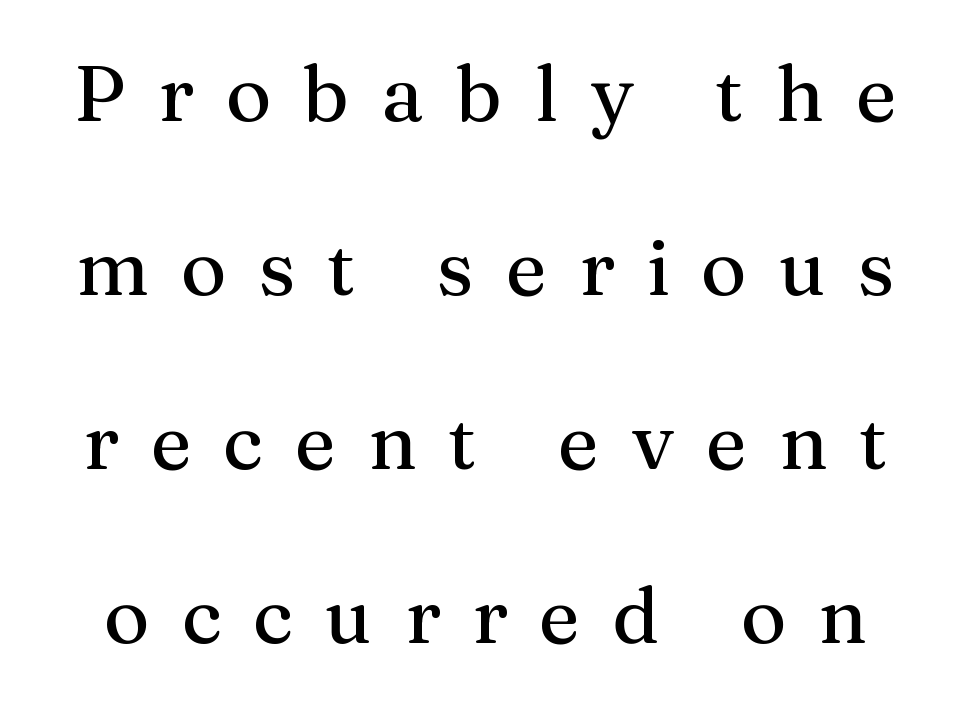
Q: Is the text italic (slanted)? A: No, it is upright.
Q: Is the typeface a serif or a sans-serif typeface? A: Serif.
Q: Is the text underlined? A: No.
Q: Is the spacing between letters normal or unusually wide? A: Unusually wide.
Q: Is the spacing between lines tight, normal or loose? A: Loose.
Q: Width (condensed, normal, or wide)? A: Normal.
Q: Stroke contrast? A: Medium.
Q: x-height? A: Medium.
Q: Monospaced? A: No.
